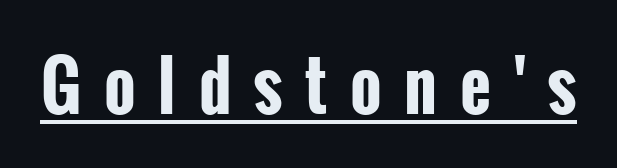
A typesetter would call this proportional, since set widths differ per character. Characters follow at a spacing far wider than the type designer built in. Its strokes are broad and dark, the hallmark of bold type. Somebody hit Ctrl+U on this one — the words are underlined.
